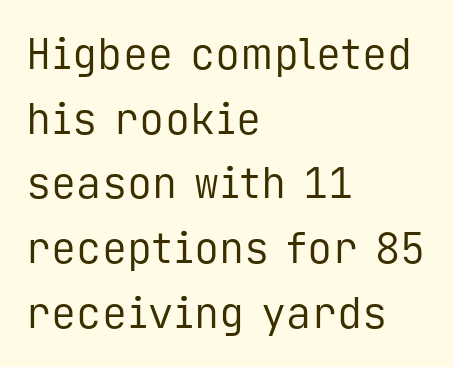
{"serif": "no", "italic": "no", "bold": "no", "weight": "regular", "width": "normal", "stroke_contrast": "low", "x_height": "medium", "monospaced": "yes", "underline": "no", "align": "left", "line_spacing": "normal", "line_spacing_ratio": 1.54, "letter_spacing": "normal", "letter_spacing_em": 0.0, "glyph_px": 42}
